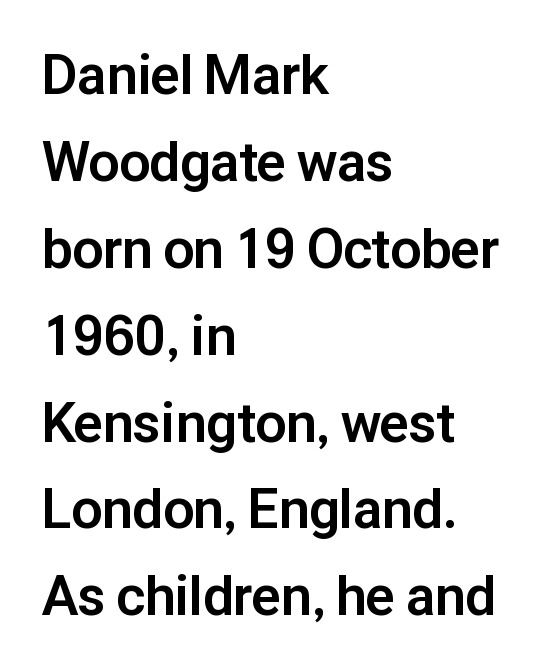
The image shows 55 px bold sans-serif type, upright; set left-aligned, normal line spacing (1.58x), normal letter spacing, not underlined; low stroke contrast and a medium x-height.
